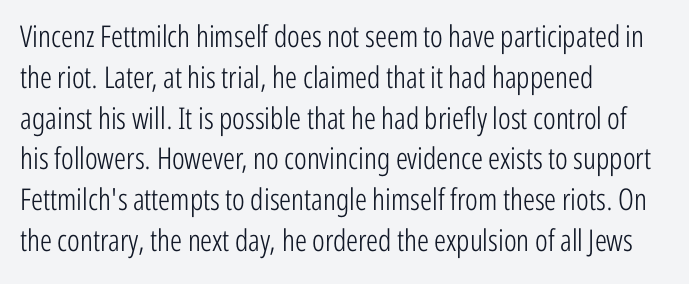
Q: Is the text bold? A: No.
Q: Is the text italic (slanted)? A: No, it is upright.
Q: Is the typeface a serif or a sans-serif typeface? A: Sans-serif.
Q: Is the text underlined? A: No.
Q: How is the paragraph aligned? A: Left-aligned.
Q: Is the spacing between letters normal or unusually wide? A: Normal.
Q: Is the spacing between lines tight, normal or loose? A: Normal.
Q: Width (condensed, normal, or wide)? A: Condensed.
Q: Stroke contrast? A: Low.
Q: x-height? A: Medium.
Q: Monospaced? A: No.
